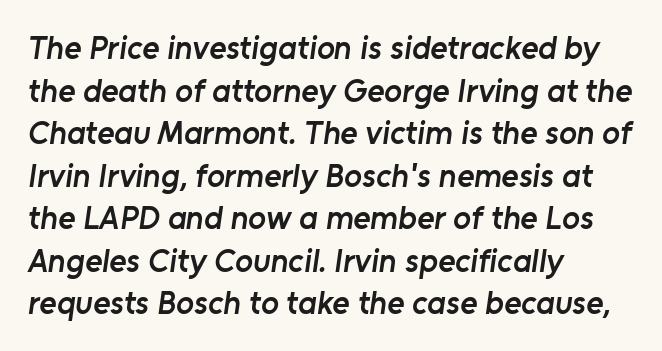
{"serif": "no", "bold": "semi", "weight": "semibold", "width": "normal", "stroke_contrast": "low", "x_height": "medium", "monospaced": "no", "underline": "no", "align": "left", "line_spacing": "normal", "line_spacing_ratio": 1.29, "letter_spacing": "normal", "letter_spacing_em": 0.0, "glyph_px": 33}
